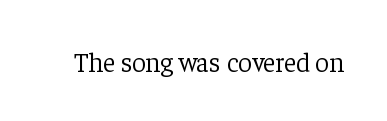
Q: Is the text bold? A: No.
Q: Is the text italic (slanted)? A: No, it is upright.
Q: Is the text underlined? A: No.
Q: Is the spacing between letters normal or unusually wide? A: Normal.
